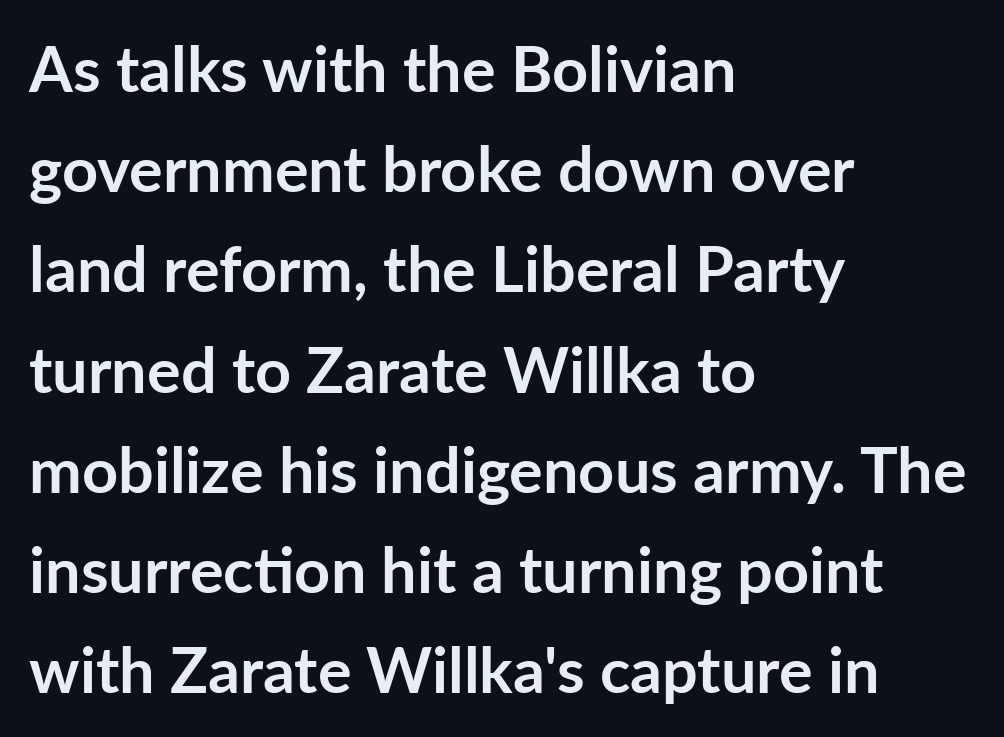
Q: Is the text bold? A: Yes.
Q: Is the text italic (slanted)? A: No, it is upright.
Q: Is the typeface a serif or a sans-serif typeface? A: Sans-serif.
Q: Is the text underlined? A: No.
Q: How is the paragraph aligned? A: Left-aligned.
Q: Is the spacing between letters normal or unusually wide? A: Normal.
Q: Is the spacing between lines tight, normal or loose? A: Normal.
Q: Width (condensed, normal, or wide)? A: Normal.
Q: Stroke contrast? A: Low.
Q: x-height? A: Medium.
Q: Monospaced? A: No.
